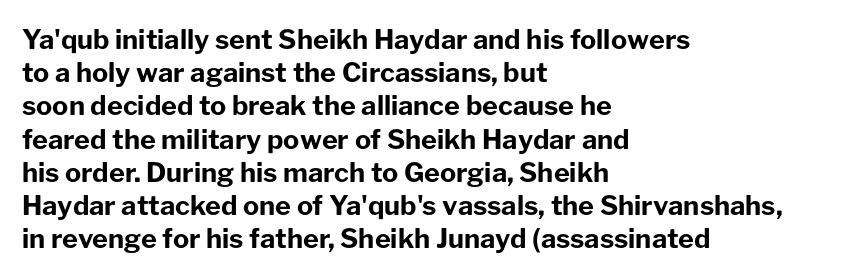
There is no visible air inserted between adjacent glyphs. In terms of weight, the rendering is a true, heavy bold. Visually the block forms a straight wall on the left and a jagged coastline on the right. Lines of text with bare space underneath. If you drew a line through each stem, it would be perfectly vertical.
